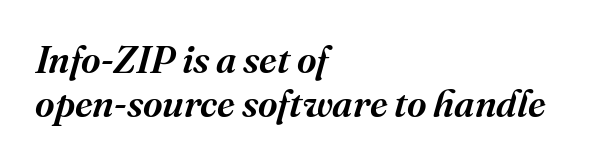
Q: Is the text italic (slanted)? A: Yes, it leans right by about 16 degrees.
Q: Is the typeface a serif or a sans-serif typeface? A: Serif.
Q: Is the text underlined? A: No.
Q: How is the paragraph aligned? A: Left-aligned.
Q: Is the spacing between letters normal or unusually wide? A: Normal.
Q: Is the spacing between lines tight, normal or loose? A: Tight.
Q: Width (condensed, normal, or wide)? A: Normal.
Q: Stroke contrast? A: Medium.
Q: x-height? A: Medium.
Q: Monospaced? A: No.
